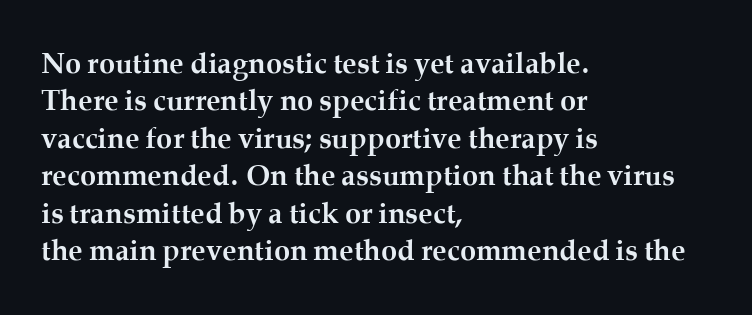
Q: Is the text bold? A: Yes.
Q: Is the text italic (slanted)? A: No, it is upright.
Q: Is the typeface a serif or a sans-serif typeface? A: Serif.
Q: Is the text underlined? A: No.
Q: How is the paragraph aligned? A: Left-aligned.
Q: Is the spacing between letters normal or unusually wide? A: Normal.
Q: Is the spacing between lines tight, normal or loose? A: Normal.
Q: Width (condensed, normal, or wide)? A: Normal.
Q: Stroke contrast? A: Medium.
Q: x-height? A: Medium.
Q: Monospaced? A: No.
